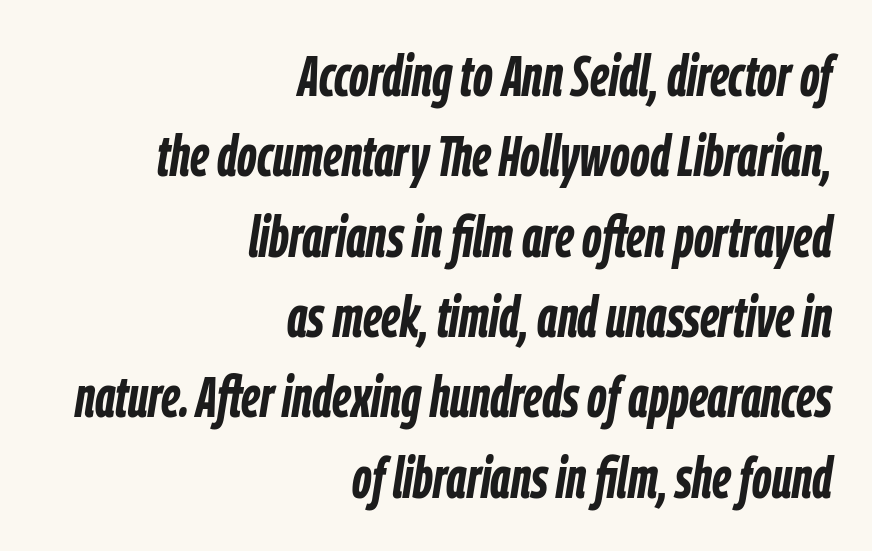
{"italic": "yes", "lean": "right", "slant_degrees": 9, "bold": "yes", "weight": "semibold", "width": "condensed", "stroke_contrast": "low", "x_height": "medium", "monospaced": "no", "underline": "no", "align": "right", "line_spacing": "normal", "line_spacing_ratio": 1.41, "letter_spacing": "normal", "letter_spacing_em": 0.0, "glyph_px": 57}
